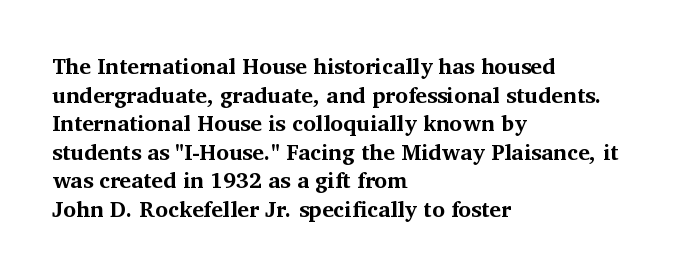
Teacher's note: observe the even left margin — that is flush-left alignment. You can tell it's not italic because the verticals are truly vertical. Words float on clear page, feet unadorned. The letterforms sit shoulder to shoulder at normal distance.
